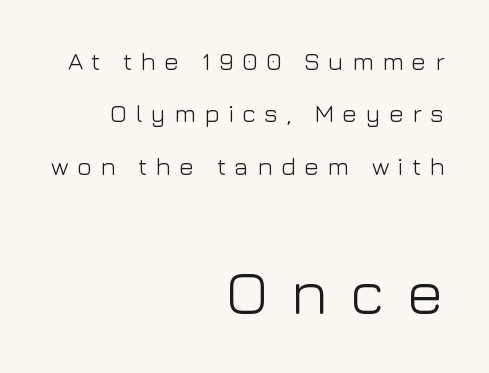
Q: Is the text bold? A: No.
Q: Is the text italic (slanted)? A: No, it is upright.
Q: Is the typeface a serif or a sans-serif typeface? A: Sans-serif.
Q: Is the text underlined? A: No.
Q: How is the paragraph aligned? A: Right-aligned.
Q: Is the spacing between letters normal or unusually wide? A: Unusually wide.
Q: Is the spacing between lines tight, normal or loose? A: Loose.
Q: Which block of text is set in a larger size, the first (top) or the second (bottom)? A: The second (bottom) one.
Q: Width (condensed, normal, or wide)? A: Normal.
Q: Stroke contrast? A: Low.
Q: x-height? A: Medium.
Q: Monospaced? A: No.
